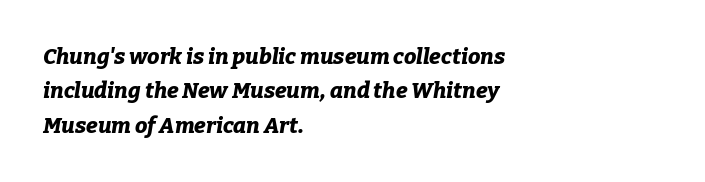
{"italic": "yes", "lean": "right", "slant_degrees": 9, "bold": "yes", "underline": "no", "align": "left", "line_spacing": "normal", "line_spacing_ratio": 1.56, "letter_spacing": "normal", "letter_spacing_em": 0.0, "glyph_px": 22}
